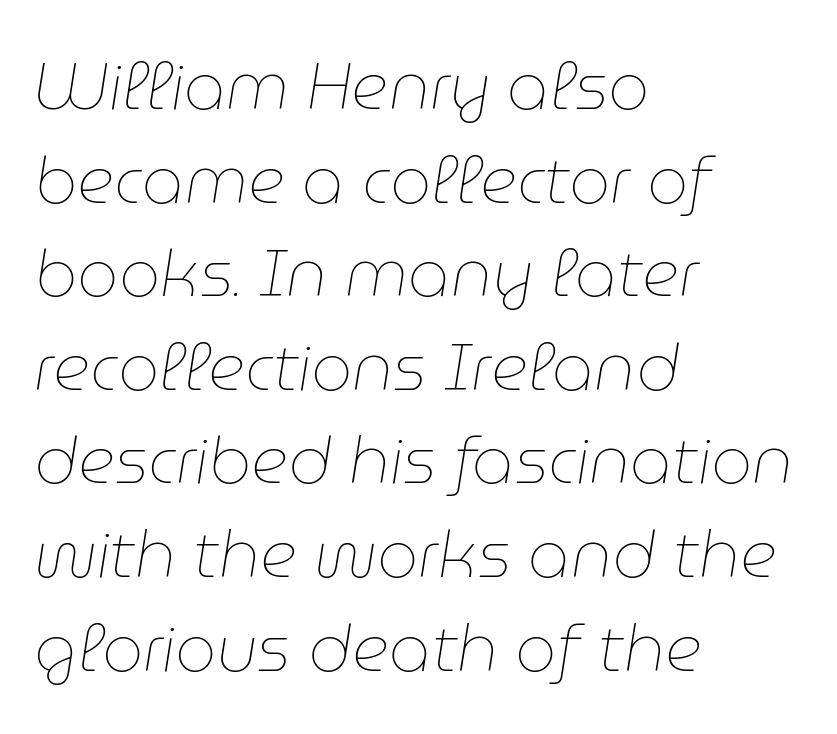
Notice how descenders clear the ascenders below comfortably — that's standard leading. Rule under the text: the space is simply empty. Proportional: the letters do not fall into vertical columns. Looking at the ascenders, they clearly lean. Default kerning and tracking; the words read as compact shapes. The font is comparable to plain body text, perhaps lighter.
